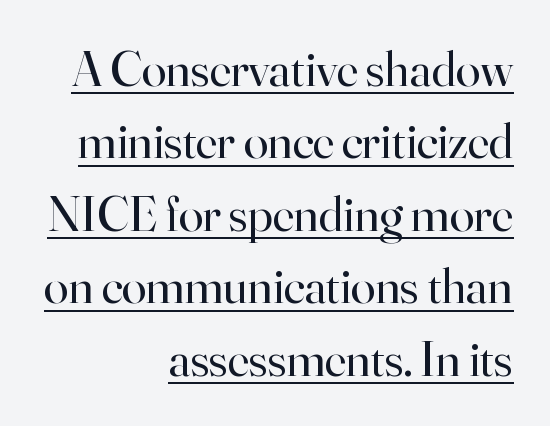
Q: Is the text bold? A: No.
Q: Is the text italic (slanted)? A: No, it is upright.
Q: Is the typeface a serif or a sans-serif typeface? A: Serif.
Q: Is the text underlined? A: Yes.
Q: How is the paragraph aligned? A: Right-aligned.
Q: Is the spacing between letters normal or unusually wide? A: Normal.
Q: Is the spacing between lines tight, normal or loose? A: Normal.
Q: Width (condensed, normal, or wide)? A: Normal.
Q: Stroke contrast? A: High.
Q: x-height? A: Small.
Q: Monospaced? A: No.
